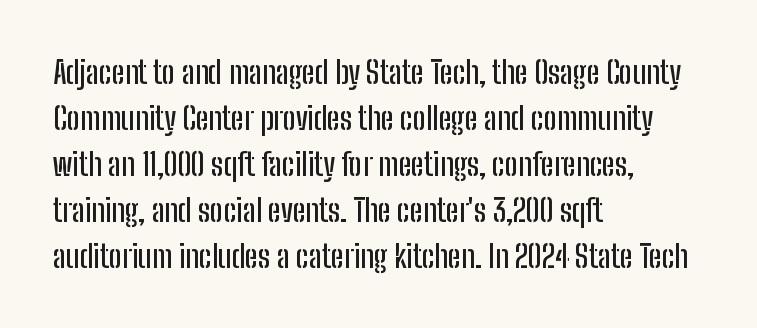
Do the characters align in a grid? No, the font is proportional. The letters carry no serifs — their stems end cleanly without finishing strokes. The leading is moderate, giving the passage an even texture. This rendering uses left alignment, leaving the right contour irregular. The words here are not underlined. In terms of posture, this sample is upright.
